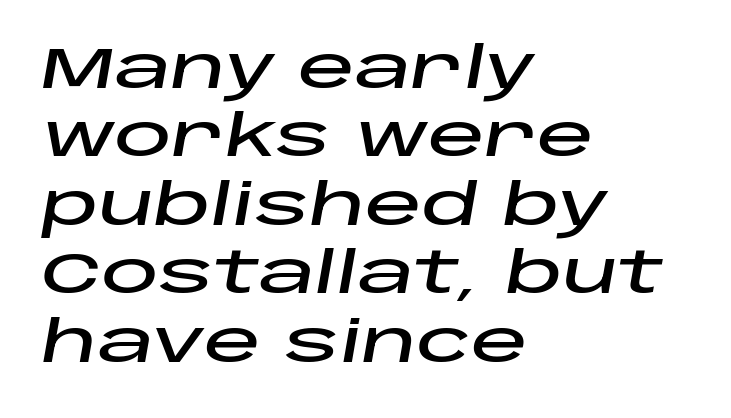
Q: Is the text italic (slanted)? A: Yes, it leans right by about 10 degrees.
Q: Is the text underlined? A: No.
Q: How is the paragraph aligned? A: Left-aligned.
Q: Is the spacing between letters normal or unusually wide? A: Normal.
Q: Width (condensed, normal, or wide)? A: Wide.
Q: Stroke contrast? A: Low.
Q: x-height? A: Large.
Q: Monospaced? A: No.
